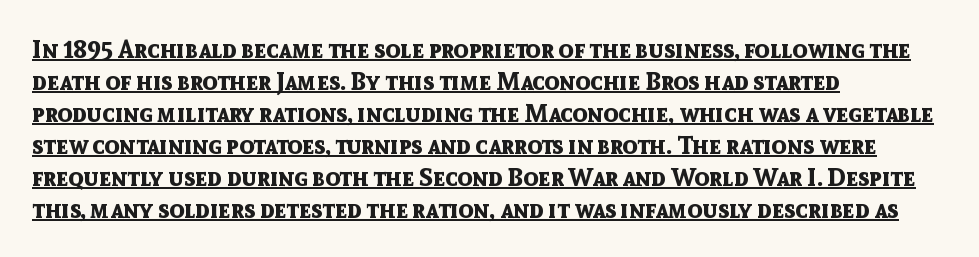
{"italic": "no", "bold": "yes", "underline": "yes", "align": "left", "line_spacing": "normal", "line_spacing_ratio": 1.28, "letter_spacing": "normal", "letter_spacing_em": 0.0, "glyph_px": 25}
